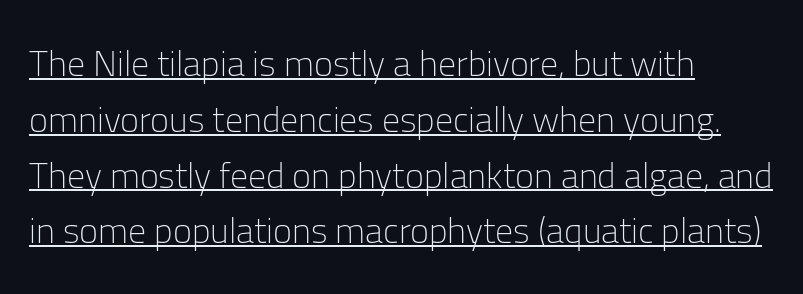
Q: Is the text bold? A: No.
Q: Is the text italic (slanted)? A: No, it is upright.
Q: Is the typeface a serif or a sans-serif typeface? A: Sans-serif.
Q: Is the text underlined? A: Yes.
Q: How is the paragraph aligned? A: Left-aligned.
Q: Is the spacing between letters normal or unusually wide? A: Normal.
Q: Is the spacing between lines tight, normal or loose? A: Normal.
Q: Width (condensed, normal, or wide)? A: Normal.
Q: Stroke contrast? A: Low.
Q: x-height? A: Medium.
Q: Monospaced? A: No.
